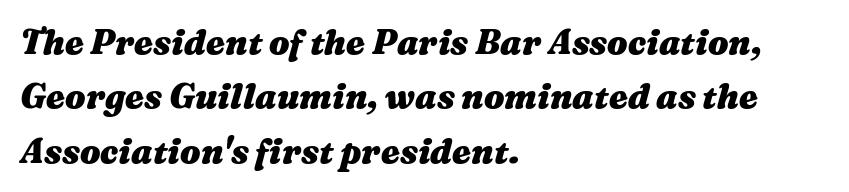
The image shows 34 px heavy, wide type, italic (leaning right); set left-aligned, normal line spacing (1.6x), normal letter spacing, not underlined; medium stroke contrast and a medium x-height.
